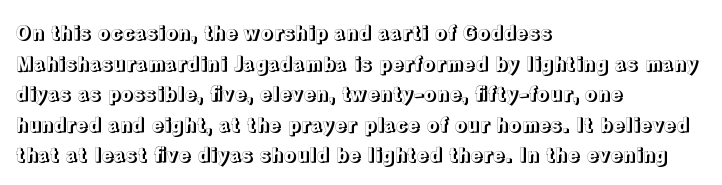
Q: Is the text italic (slanted)? A: No, it is upright.
Q: Is the text underlined? A: No.
Q: How is the paragraph aligned? A: Left-aligned.
Q: Is the spacing between letters normal or unusually wide? A: Normal.
Q: Is the spacing between lines tight, normal or loose? A: Normal.
